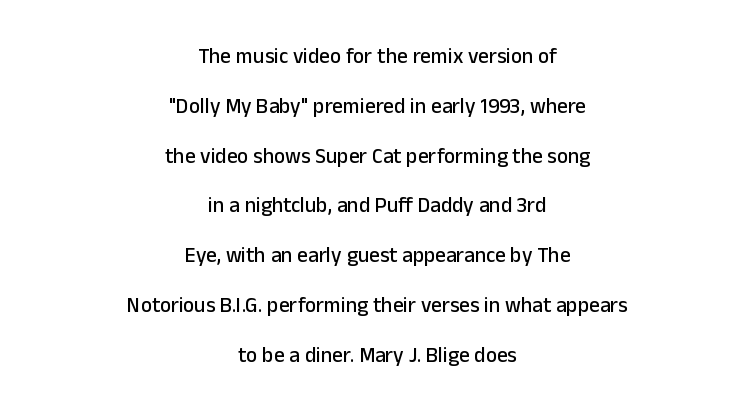
Q: Is the text italic (slanted)? A: No, it is upright.
Q: Is the text underlined? A: No.
Q: How is the paragraph aligned? A: Centered.
Q: Is the spacing between letters normal or unusually wide? A: Normal.
Q: Is the spacing between lines tight, normal or loose? A: Loose.
